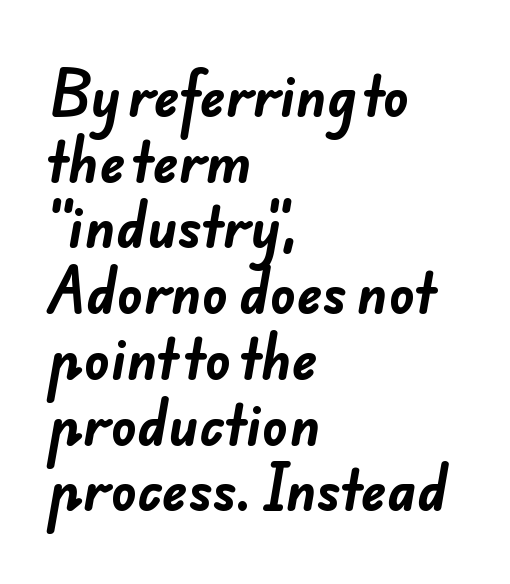
{"serif": "no", "bold": "yes", "weight": "bold", "width": "normal", "stroke_contrast": "low", "x_height": "small", "monospaced": "no", "underline": "no", "align": "left", "line_spacing_ratio": 1.24, "letter_spacing": "normal", "letter_spacing_em": 0.0, "glyph_px": 53}
